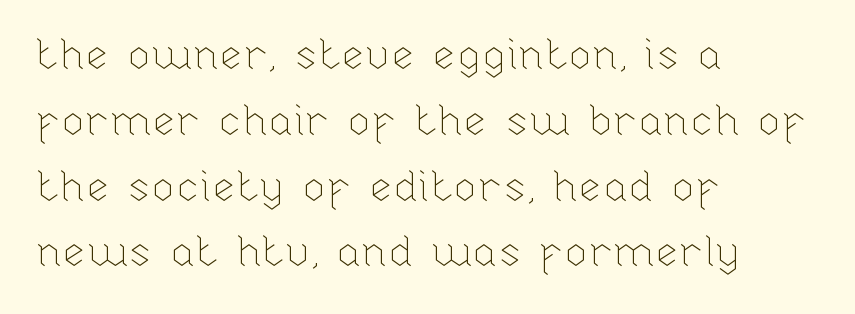
Q: Is the text bold? A: No.
Q: Is the text italic (slanted)? A: No, it is upright.
Q: Is the text underlined? A: No.
Q: How is the paragraph aligned? A: Left-aligned.
Q: Is the spacing between letters normal or unusually wide? A: Normal.
Q: Is the spacing between lines tight, normal or loose? A: Normal.
Q: Width (condensed, normal, or wide)? A: Normal.
Q: Stroke contrast? A: Low.
Q: x-height? A: Medium.
Q: Monospaced? A: No.
